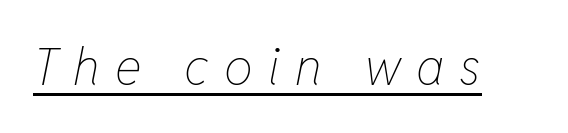
{"italic": "yes", "lean": "right", "slant_degrees": 11, "bold": "no", "weight": "thin", "width": "condensed", "stroke_contrast": "low", "x_height": "medium", "monospaced": "no", "underline": "yes", "letter_spacing": "wide", "letter_spacing_em": 0.3, "glyph_px": 51}
